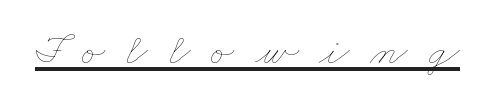
The image shows 44 px thin, wide type; set unusually wide letter spacing (+0.47 em), underlined; low stroke contrast and a small x-height.
